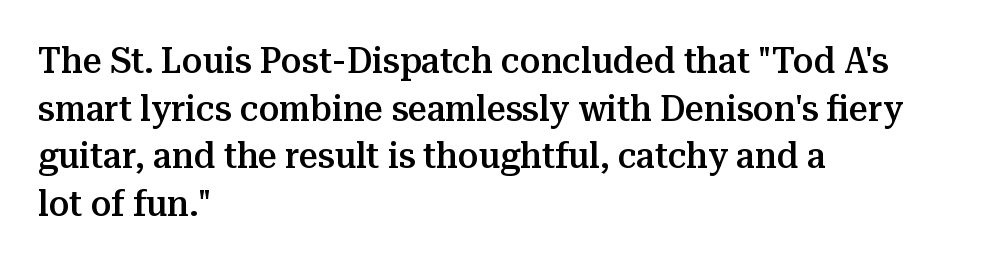
{"serif": "yes", "italic": "no", "bold": "semi", "weight": "semibold", "width": "normal", "stroke_contrast": "medium", "x_height": "medium", "monospaced": "no", "underline": "no", "align": "left", "line_spacing": "normal", "line_spacing_ratio": 1.29, "letter_spacing": "normal", "letter_spacing_em": 0.0, "glyph_px": 37}
